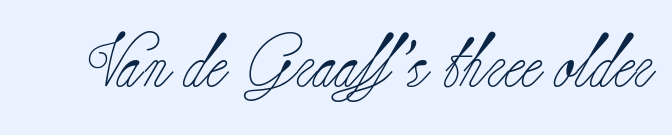
The image shows 53 px light serif type; set normal letter spacing, not underlined; low stroke contrast and a small x-height.
